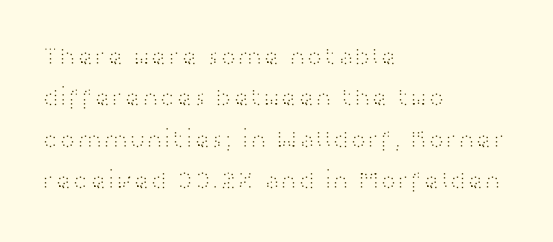
Q: Is the text bold? A: No.
Q: Is the text italic (slanted)? A: No, it is upright.
Q: Is the text underlined? A: No.
Q: How is the paragraph aligned? A: Left-aligned.
Q: Is the spacing between letters normal or unusually wide? A: Normal.
Q: Is the spacing between lines tight, normal or loose? A: Normal.
